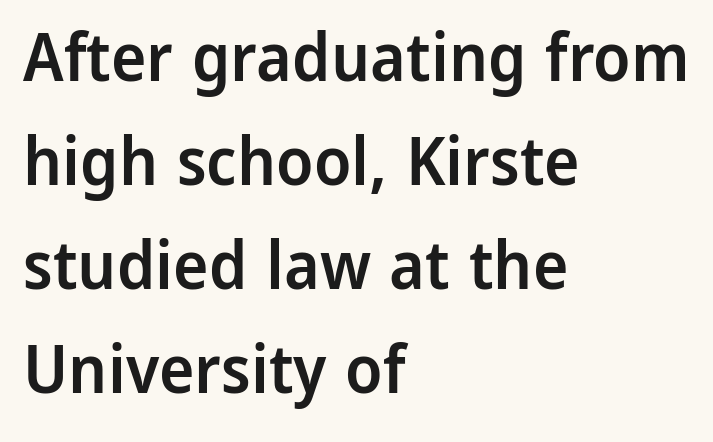
{"serif": "no", "italic": "no", "bold": "semi", "weight": "semibold", "width": "normal", "stroke_contrast": "low", "x_height": "medium", "monospaced": "no", "underline": "no", "align": "left", "line_spacing": "normal", "line_spacing_ratio": 1.55, "letter_spacing": "normal", "letter_spacing_em": 0.0, "glyph_px": 67}
